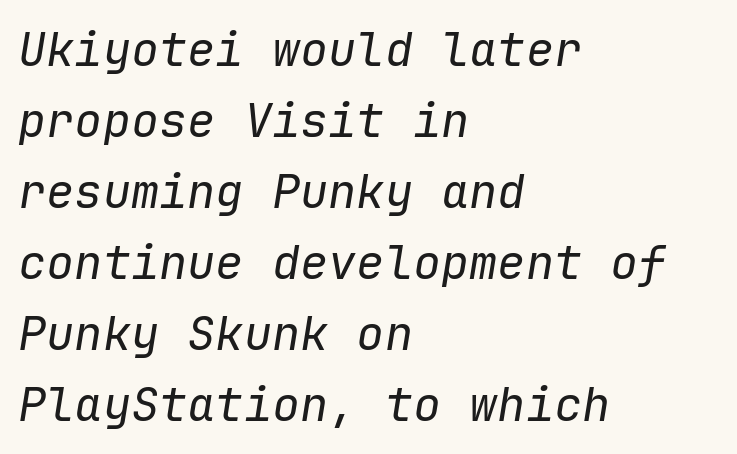
Q: Is the text bold? A: No.
Q: Is the text italic (slanted)? A: Yes, it leans right by about 9 degrees.
Q: Is the text underlined? A: No.
Q: How is the paragraph aligned? A: Left-aligned.
Q: Is the spacing between letters normal or unusually wide? A: Normal.
Q: Is the spacing between lines tight, normal or loose? A: Normal.
Q: Width (condensed, normal, or wide)? A: Normal.
Q: Stroke contrast? A: Low.
Q: x-height? A: Medium.
Q: Monospaced? A: Yes.
